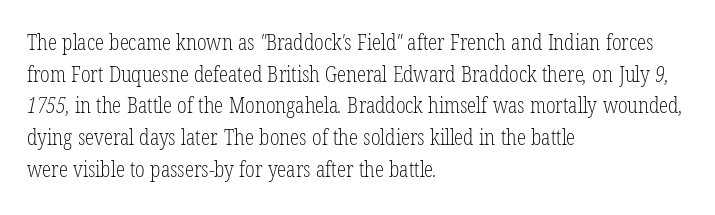
{"bold": "no", "underline": "no", "align": "left", "line_spacing": "normal", "line_spacing_ratio": 1.51, "letter_spacing": "normal", "letter_spacing_em": 0.0, "glyph_px": 21}
